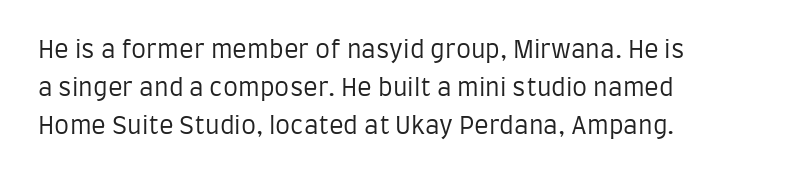
The image shows 24 px text type, upright; set left-aligned, normal line spacing (1.59x), normal letter spacing, not underlined.
